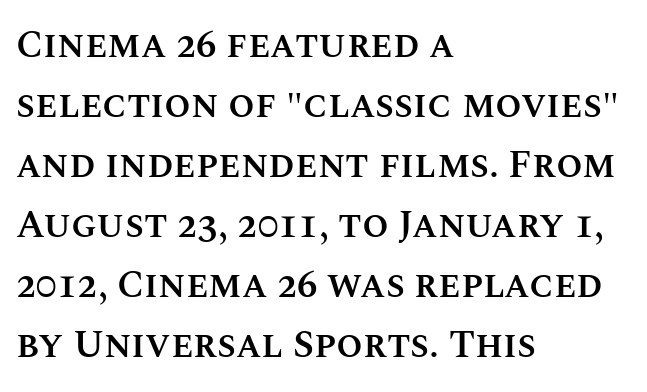
Q: Is the text bold? A: Semi-bold.
Q: Is the text italic (slanted)? A: No, it is upright.
Q: Is the text underlined? A: No.
Q: How is the paragraph aligned? A: Left-aligned.
Q: Is the spacing between letters normal or unusually wide? A: Normal.
Q: Is the spacing between lines tight, normal or loose? A: Normal.
Q: Width (condensed, normal, or wide)? A: Normal.
Q: Stroke contrast? A: Medium.
Q: x-height? A: Large.
Q: Monospaced? A: No.
